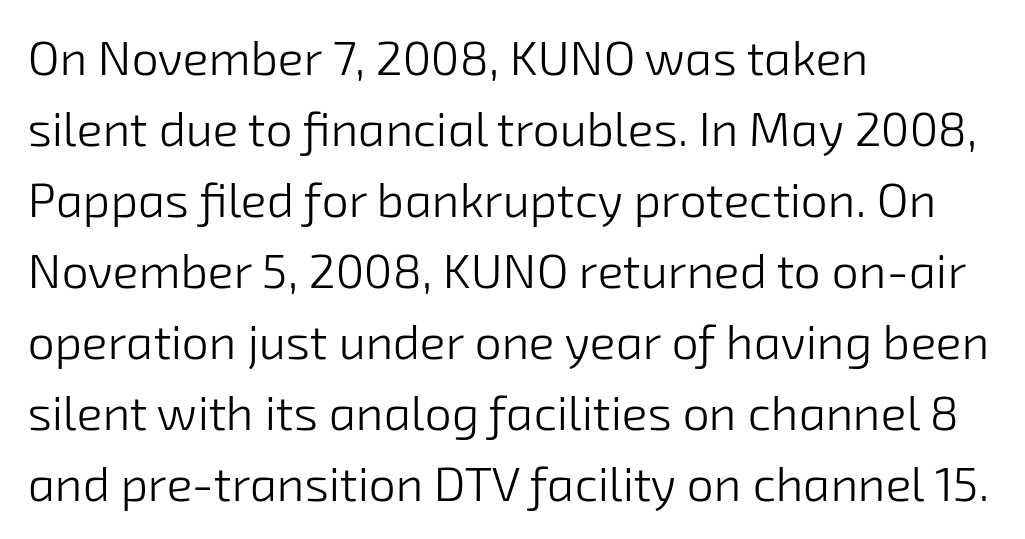
The tracking reads as untouched default to a designer's eye. Character widths vary here, with narrow letters taking less room than wide ones. The rag falls on the right side of this text block. The text was rendered using a sans face with plain stroke endings.
